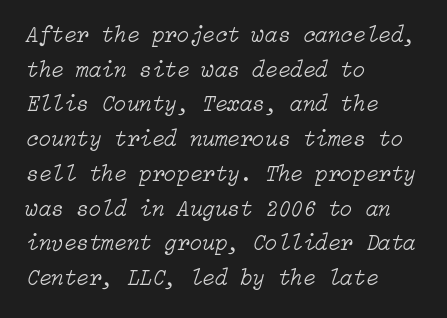
Honestly, the letter spacing is just normal — you wouldn't notice it. The typeface has the unassuming heft of standard copy or less. Students, observe: this is what conventionally led text looks like. Every character sits at an angle, as italics do.
